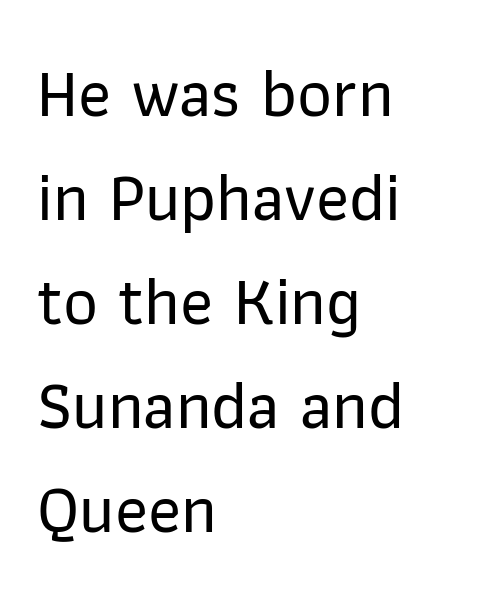
The image shows 68 px sans-serif type, upright; set left-aligned, normal line spacing (1.53x), normal letter spacing, not underlined; low stroke contrast and a medium x-height.
